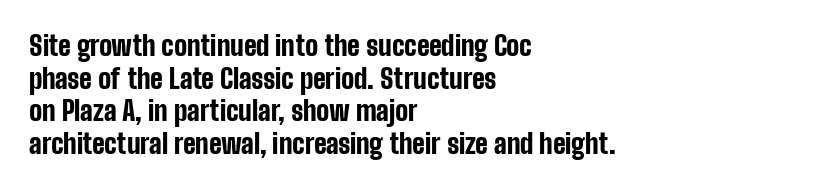
Q: Is the text bold? A: Yes.
Q: Is the text italic (slanted)? A: No, it is upright.
Q: Is the text underlined? A: No.
Q: How is the paragraph aligned? A: Left-aligned.
Q: Is the spacing between letters normal or unusually wide? A: Normal.
